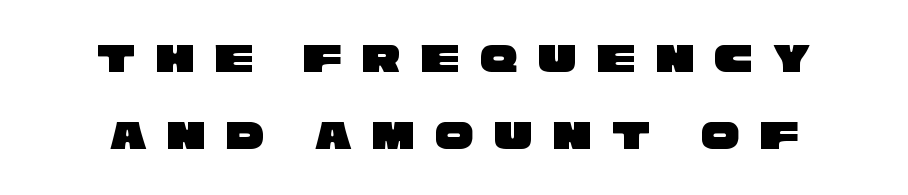
{"serif": "no", "width": "wide", "stroke_contrast": "low", "x_height": "large", "monospaced": "no", "underline": "no", "line_spacing_ratio": 1.79, "letter_spacing": "wide", "letter_spacing_em": 0.47, "glyph_px": 43}
